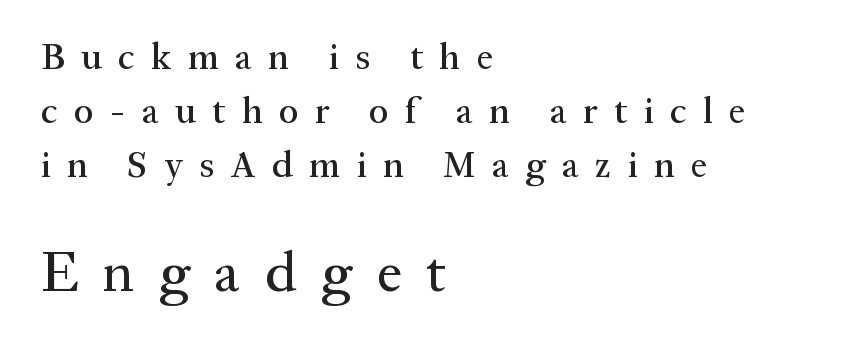
{"serif": "yes", "italic": "no", "width": "normal", "stroke_contrast": "medium", "x_height": "medium", "monospaced": "no", "underline": "no", "align": "left", "line_spacing": "normal", "line_spacing_ratio": 1.46, "letter_spacing": "wide", "letter_spacing_em": 0.44, "larger_block": "second", "size_ratio": 1.51, "glyph_px": 56}
